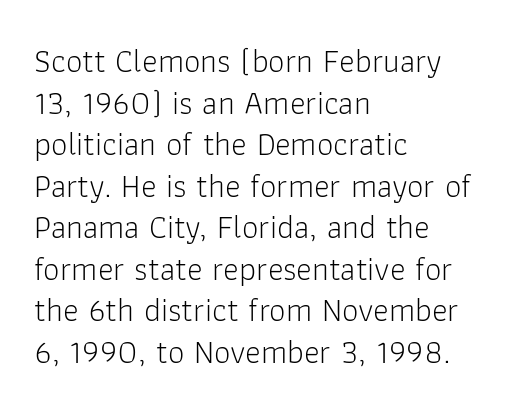
Q: Is the text bold? A: No.
Q: Is the text italic (slanted)? A: No, it is upright.
Q: Is the typeface a serif or a sans-serif typeface? A: Sans-serif.
Q: Is the text underlined? A: No.
Q: How is the paragraph aligned? A: Left-aligned.
Q: Is the spacing between letters normal or unusually wide? A: Normal.
Q: Is the spacing between lines tight, normal or loose? A: Normal.
Q: Width (condensed, normal, or wide)? A: Normal.
Q: Stroke contrast? A: Low.
Q: x-height? A: Medium.
Q: Monospaced? A: No.
